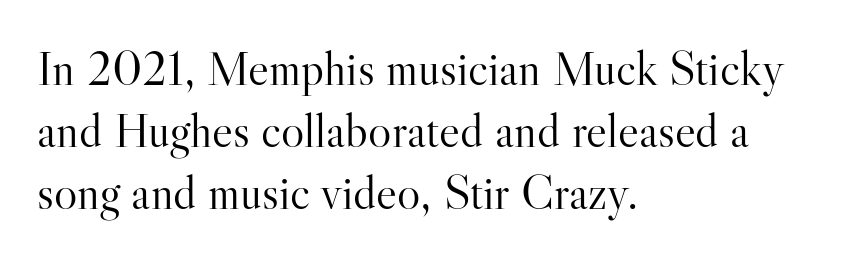
Q: Is the text bold? A: No.
Q: Is the text italic (slanted)? A: No, it is upright.
Q: Is the typeface a serif or a sans-serif typeface? A: Serif.
Q: Is the text underlined? A: No.
Q: How is the paragraph aligned? A: Left-aligned.
Q: Is the spacing between letters normal or unusually wide? A: Normal.
Q: Is the spacing between lines tight, normal or loose? A: Normal.
Q: Width (condensed, normal, or wide)? A: Normal.
Q: Stroke contrast? A: High.
Q: x-height? A: Small.
Q: Monospaced? A: No.
